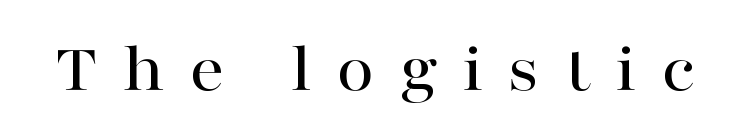
Q: Is the text italic (slanted)? A: No, it is upright.
Q: Is the typeface a serif or a sans-serif typeface? A: Serif.
Q: Is the text underlined? A: No.
Q: Is the spacing between letters normal or unusually wide? A: Unusually wide.
Q: Width (condensed, normal, or wide)? A: Wide.
Q: Stroke contrast? A: High.
Q: x-height? A: Medium.
Q: Monospaced? A: No.
